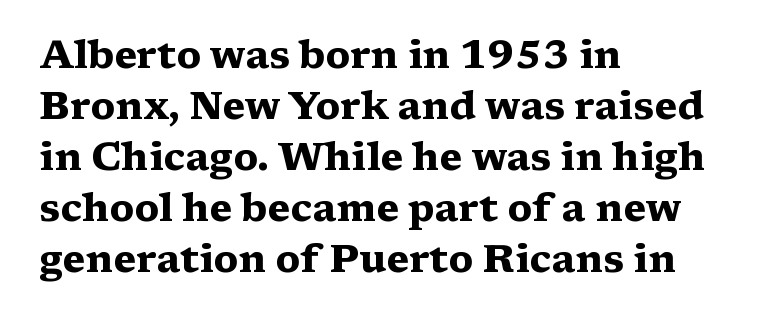
The image shows 39 px heavy, wide serif type, upright; set left-aligned, normal line spacing (1.31x), normal letter spacing, not underlined; medium stroke contrast and a medium x-height.
